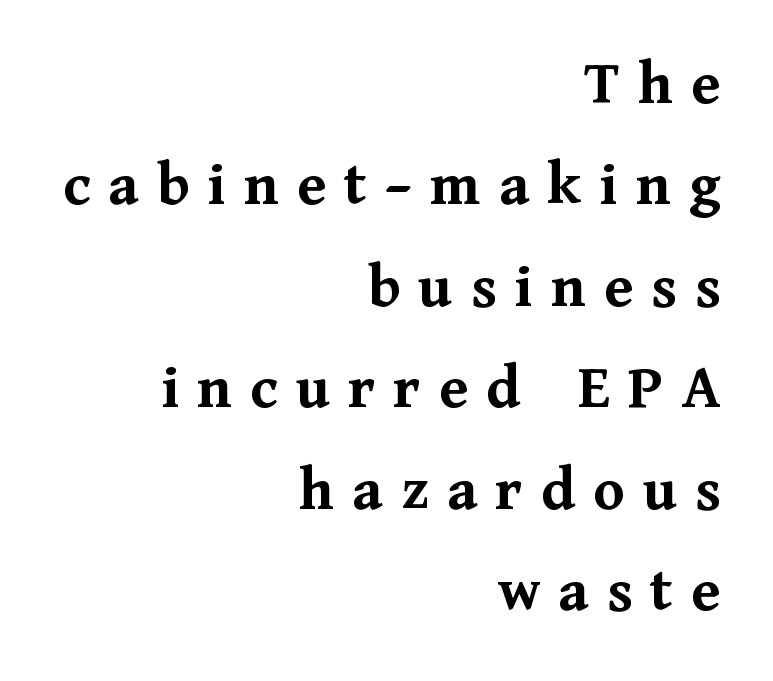
The image shows 63 px semibold serif type, upright; set right-aligned, normal line spacing (1.61x), unusually wide letter spacing (+0.29 em), not underlined; medium stroke contrast and a medium x-height.
